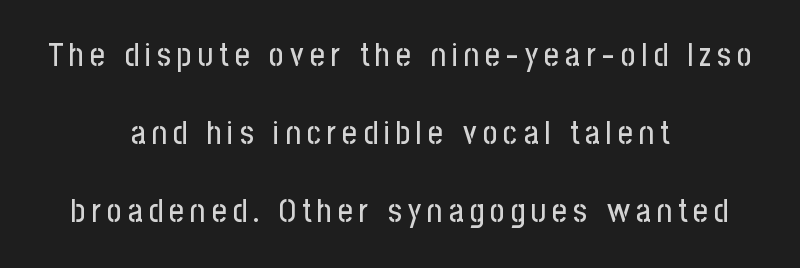
{"serif": "no", "italic": "no", "width": "condensed", "stroke_contrast": "low", "x_height": "medium", "monospaced": "no", "underline": "no", "align": "center", "line_spacing": "loose", "line_spacing_ratio": 2.44, "glyph_px": 32}
